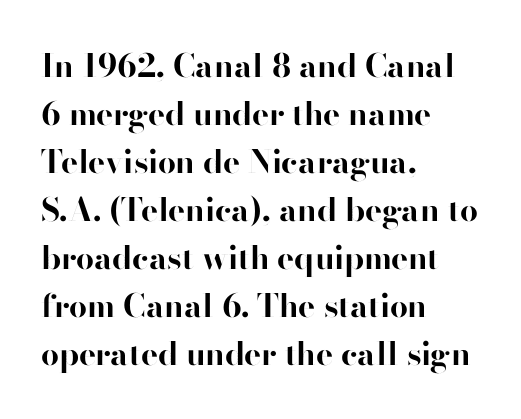
The image shows 32 px bold sans-serif type, upright; set left-aligned, normal line spacing (1.5x), normal letter spacing, not underlined; high stroke contrast and a small x-height.
